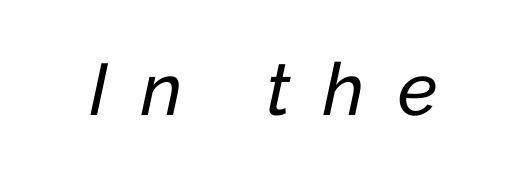
The whole block is typeset with a tilt. The space beneath each line is pristine and unruled. Between one letter and the next there's a generous, obvious gap. The rendering uses natural spacing where letterforms have individual widths.
